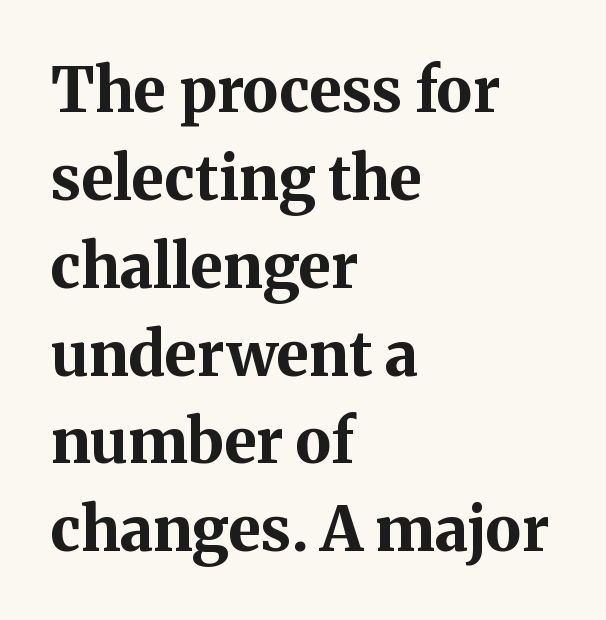
The image shows 61 px bold serif type, upright; set left-aligned, normal line spacing (1.44x), normal letter spacing, not underlined; medium stroke contrast and a medium x-height.
